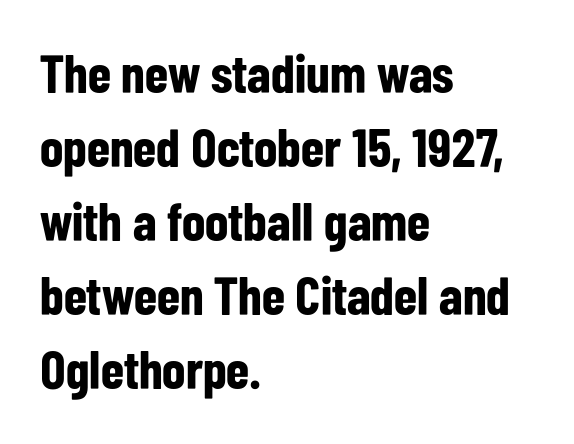
{"serif": "no", "italic": "no", "bold": "yes", "weight": "bold", "width": "condensed", "stroke_contrast": "low", "x_height": "medium", "monospaced": "no", "underline": "no", "align": "left", "line_spacing": "normal", "line_spacing_ratio": 1.37, "letter_spacing": "normal", "letter_spacing_em": 0.0, "glyph_px": 54}
